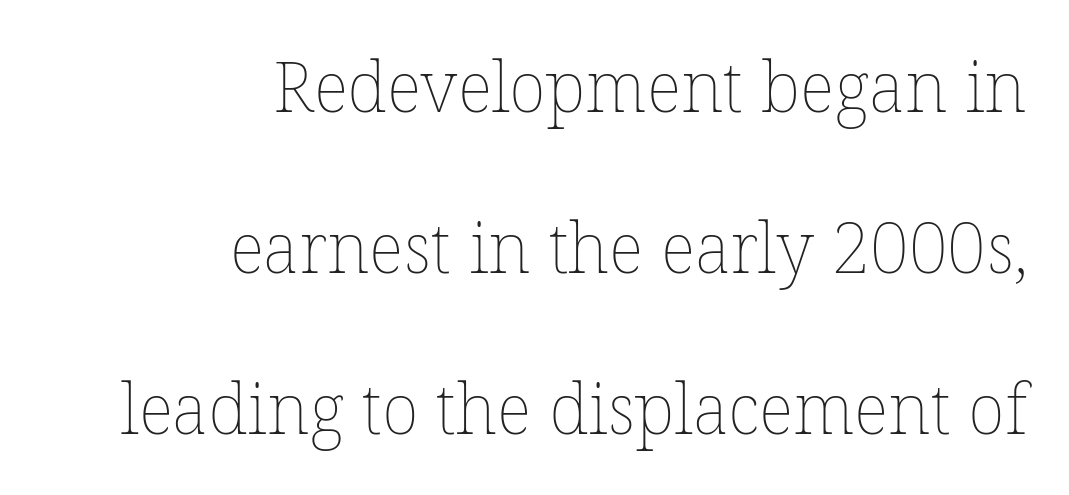
Nothing unusual about the tracking: characters are spaced as the font intends. Underlining? Definitely not there. Each stroke keeps to a modest, everyday thickness or less. Looks like regular typesetting: each glyph gets only the width it needs. This sample trades compactness for vertical openness between lines. In CSS terms this would be text-align: right.
